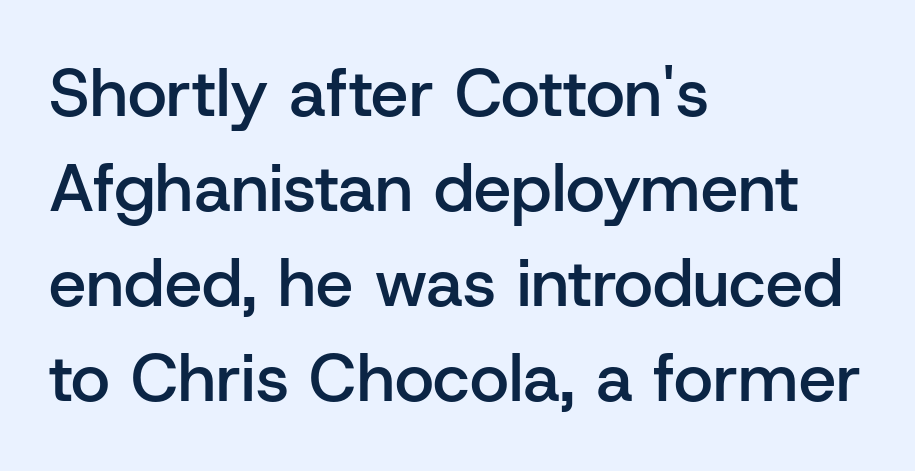
The image shows 67 px semibold sans-serif type, upright; set left-aligned, normal line spacing (1.42x), normal letter spacing, not underlined; low stroke contrast and a medium x-height.
